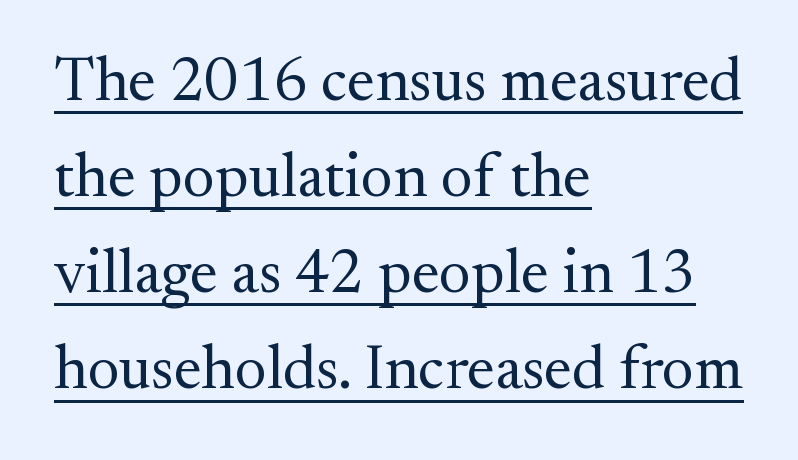
The image shows 62 px regular-weight serif type, upright; set left-aligned, normal line spacing (1.55x), normal letter spacing, underlined; medium stroke contrast and a small x-height.
